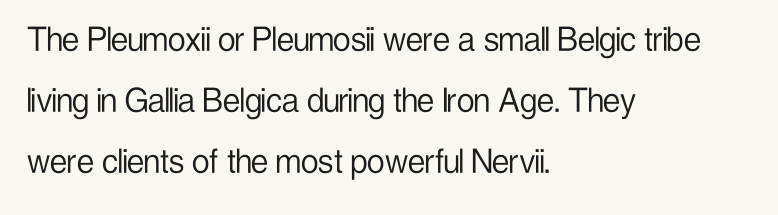
The image shows 39 px light, condensed sans-serif type, upright; set left-aligned, normal line spacing (1.57x), normal letter spacing, not underlined; low stroke contrast and a medium x-height.
